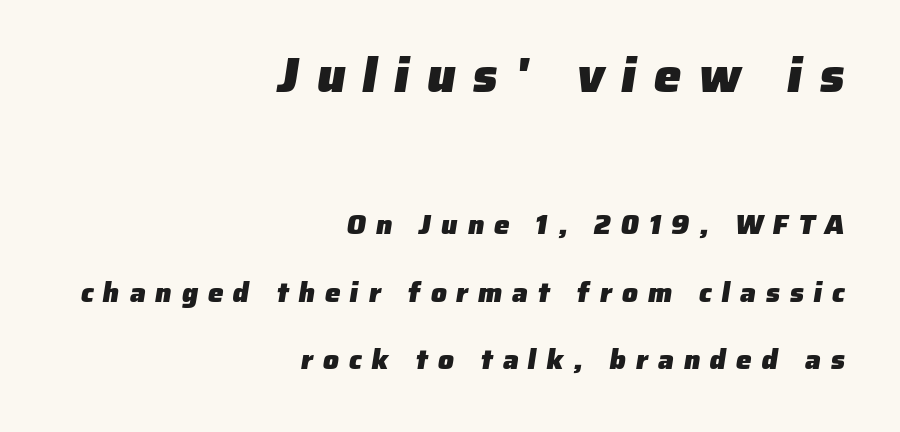
{"serif": "no", "bold": "yes", "weight": "heavy", "width": "normal", "stroke_contrast": "low", "x_height": "medium", "monospaced": "no", "underline": "no", "align": "right", "line_spacing": "loose", "line_spacing_ratio": 2.42, "letter_spacing": "wide", "letter_spacing_em": 0.35, "larger_block": "first", "size_ratio": 1.75, "glyph_px": 49}
